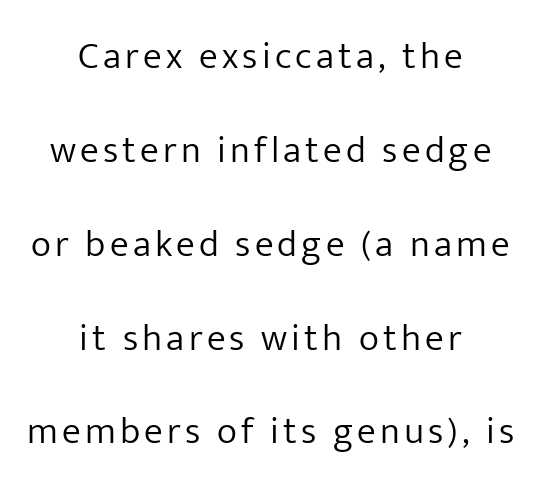
Q: Is the text bold? A: No.
Q: Is the text italic (slanted)? A: No, it is upright.
Q: Is the typeface a serif or a sans-serif typeface? A: Sans-serif.
Q: Is the text underlined? A: No.
Q: How is the paragraph aligned? A: Centered.
Q: Is the spacing between lines tight, normal or loose? A: Loose.
Q: Width (condensed, normal, or wide)? A: Normal.
Q: Stroke contrast? A: Low.
Q: x-height? A: Medium.
Q: Monospaced? A: No.
